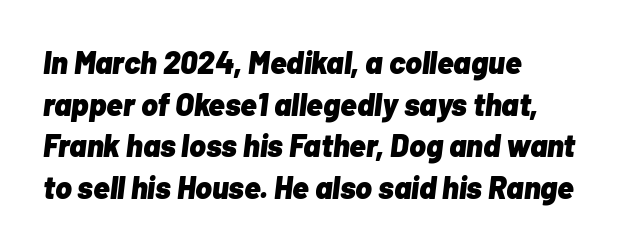
{"italic": "yes", "lean": "right", "slant_degrees": 7, "bold": "yes", "weight": "heavy", "width": "normal", "stroke_contrast": "low", "x_height": "medium", "monospaced": "no", "underline": "no", "align": "left", "line_spacing": "normal", "line_spacing_ratio": 1.34, "letter_spacing": "normal", "letter_spacing_em": 0.0, "glyph_px": 31}
